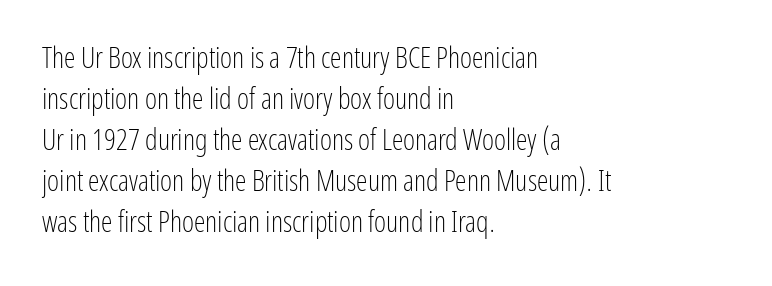
{"serif": "no", "italic": "no", "bold": "no", "weight": "light", "width": "condensed", "stroke_contrast": "low", "x_height": "medium", "monospaced": "no", "underline": "no", "align": "left", "line_spacing": "normal", "line_spacing_ratio": 1.41, "letter_spacing": "normal", "letter_spacing_em": 0.0, "glyph_px": 29}
